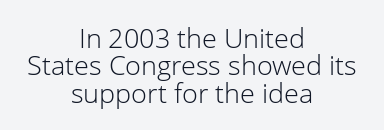
{"italic": "no", "bold": "no", "underline": "no", "align": "center", "line_spacing": "tight", "line_spacing_ratio": 1.01, "letter_spacing": "normal", "letter_spacing_em": 0.0, "glyph_px": 27}
